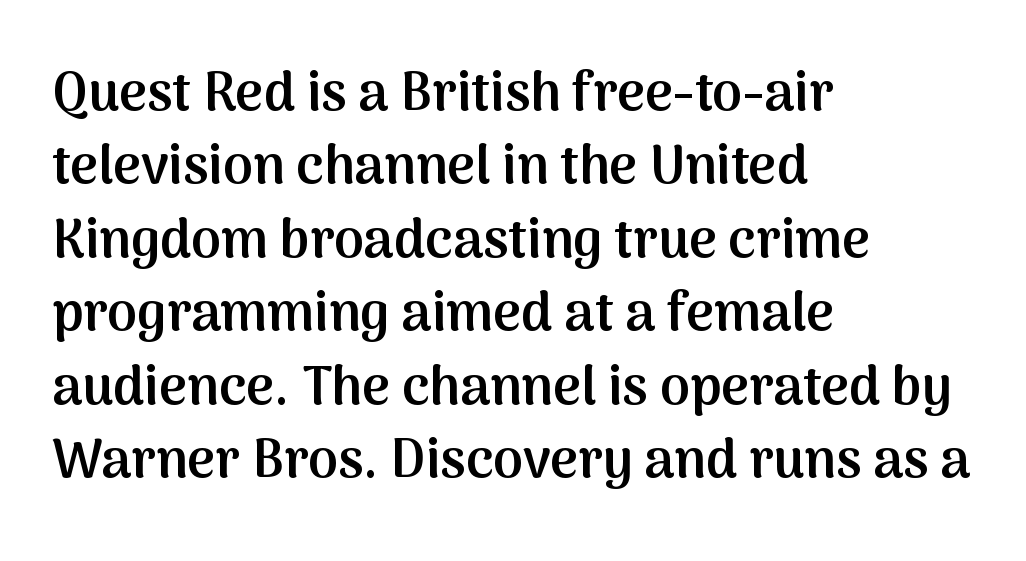
Q: Is the text bold? A: Semi-bold.
Q: Is the text italic (slanted)? A: No, it is upright.
Q: Is the typeface a serif or a sans-serif typeface? A: Sans-serif.
Q: Is the text underlined? A: No.
Q: How is the paragraph aligned? A: Left-aligned.
Q: Is the spacing between letters normal or unusually wide? A: Normal.
Q: Is the spacing between lines tight, normal or loose? A: Normal.
Q: Width (condensed, normal, or wide)? A: Normal.
Q: Stroke contrast? A: Medium.
Q: x-height? A: Medium.
Q: Monospaced? A: No.
